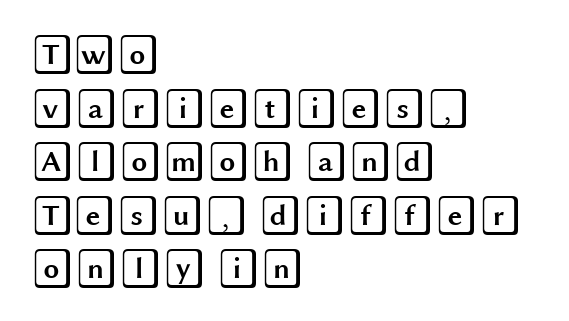
The image shows 40 px wide type, upright; set left-aligned, normal line spacing (1.34x), normal letter spacing, not underlined; a large x-height.
